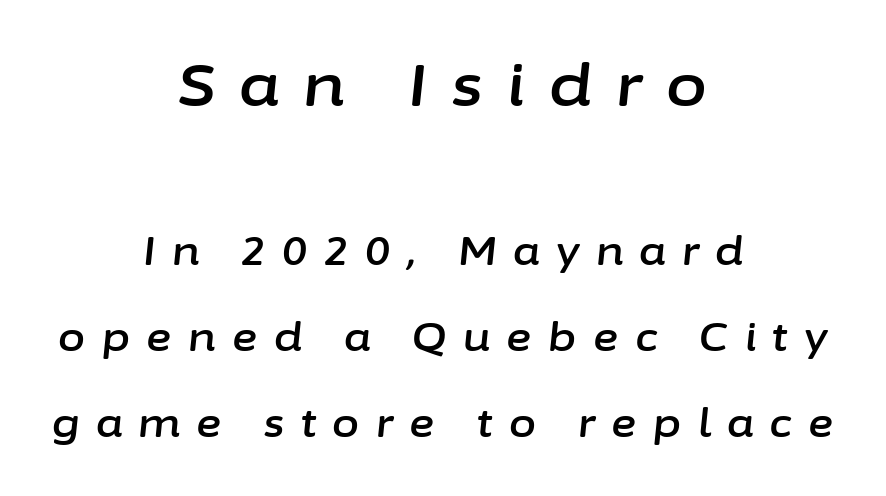
Q: Is the text italic (slanted)? A: Yes, it leans right by about 6 degrees.
Q: Is the text underlined? A: No.
Q: How is the paragraph aligned? A: Centered.
Q: Is the spacing between letters normal or unusually wide? A: Unusually wide.
Q: Is the spacing between lines tight, normal or loose? A: Loose.
Q: Which block of text is set in a larger size, the first (top) or the second (bottom)? A: The first (top) one.
Q: Width (condensed, normal, or wide)? A: Normal.
Q: Stroke contrast? A: Low.
Q: x-height? A: Medium.
Q: Monospaced? A: No.
